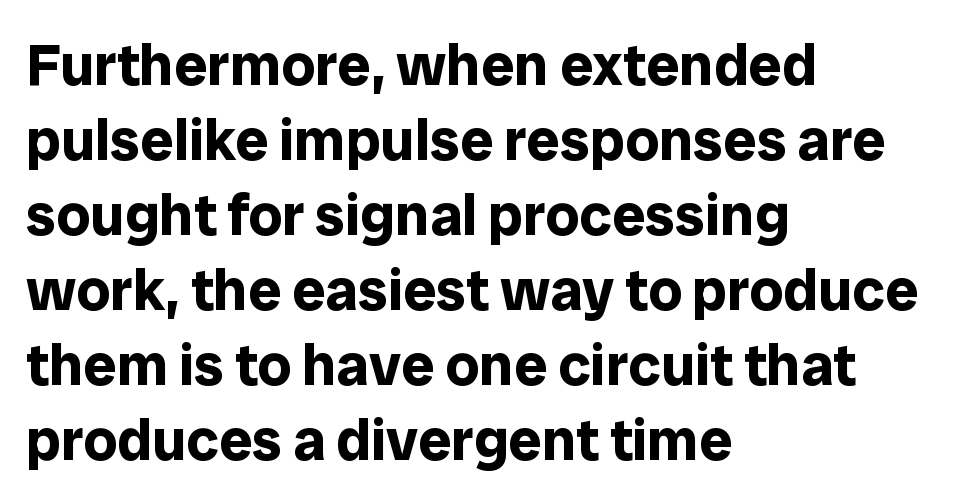
The leading is moderate, giving the passage an even texture. Line starts are locked; line ends wander. The letters advance in unequal steps, a hallmark of proportional type. These lines keep a tight, regular rhythm from letter to letter. No italicization has been applied; the sample stays upright. Lines of text with bare space underneath.
